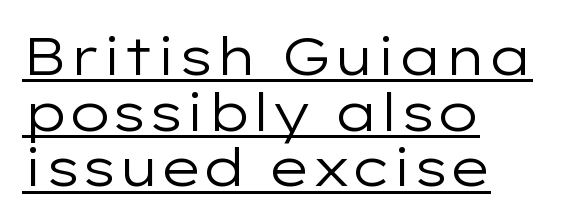
{"serif": "no", "italic": "no", "bold": "no", "weight": "regular", "width": "wide", "stroke_contrast": "low", "x_height": "medium", "monospaced": "no", "underline": "yes", "align": "left", "line_spacing": "tight", "line_spacing_ratio": 1.05, "letter_spacing": "normal", "letter_spacing_em": 0.0, "glyph_px": 53}
